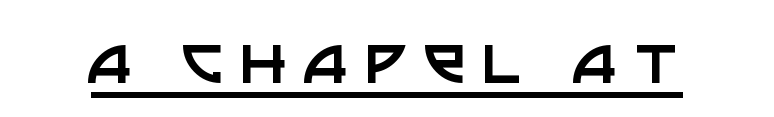
{"serif": "no", "italic": "no", "bold": "no", "weight": "regular", "width": "normal", "stroke_contrast": "low", "x_height": "large", "monospaced": "no", "underline": "yes", "letter_spacing": "wide", "letter_spacing_em": 0.2, "glyph_px": 77}
